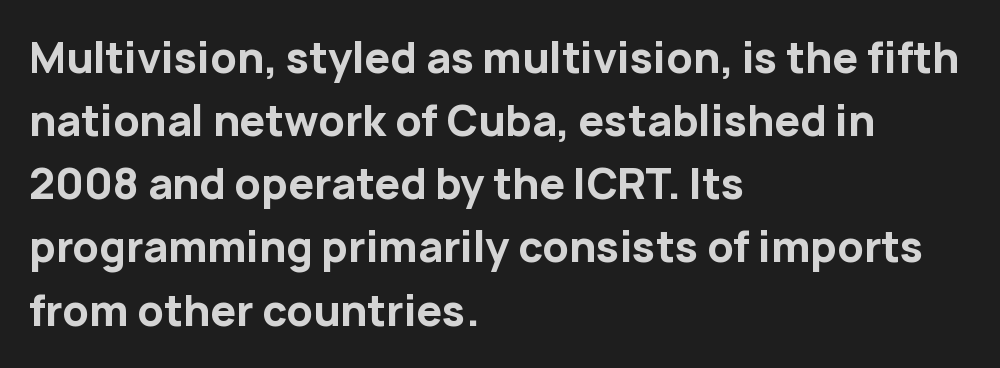
The image shows 41 px bold sans-serif type, upright; set left-aligned, normal line spacing (1.54x), normal letter spacing, not underlined; low stroke contrast and a medium x-height.
